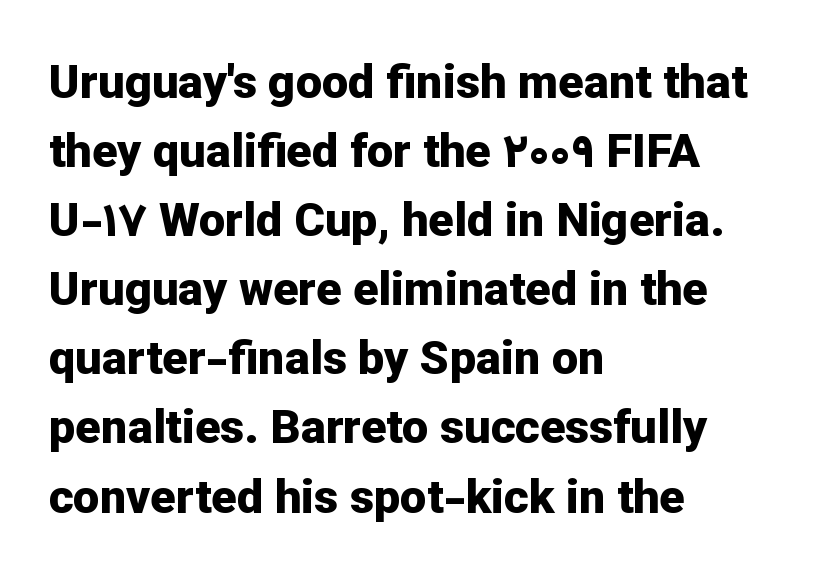
Q: Is the text bold? A: Yes.
Q: Is the text italic (slanted)? A: No, it is upright.
Q: Is the typeface a serif or a sans-serif typeface? A: Sans-serif.
Q: Is the text underlined? A: No.
Q: How is the paragraph aligned? A: Left-aligned.
Q: Is the spacing between letters normal or unusually wide? A: Normal.
Q: Is the spacing between lines tight, normal or loose? A: Normal.
Q: Width (condensed, normal, or wide)? A: Normal.
Q: Stroke contrast? A: Low.
Q: x-height? A: Medium.
Q: Monospaced? A: No.
